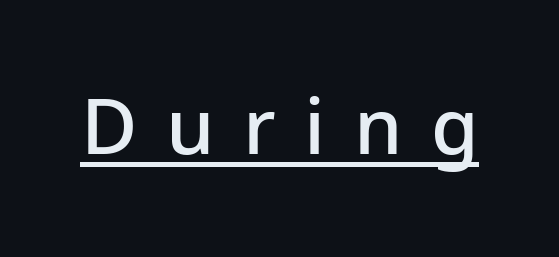
The image shows 77 px semibold sans-serif type, upright; set unusually wide letter spacing (+0.37 em), underlined; low stroke contrast and a medium x-height.
